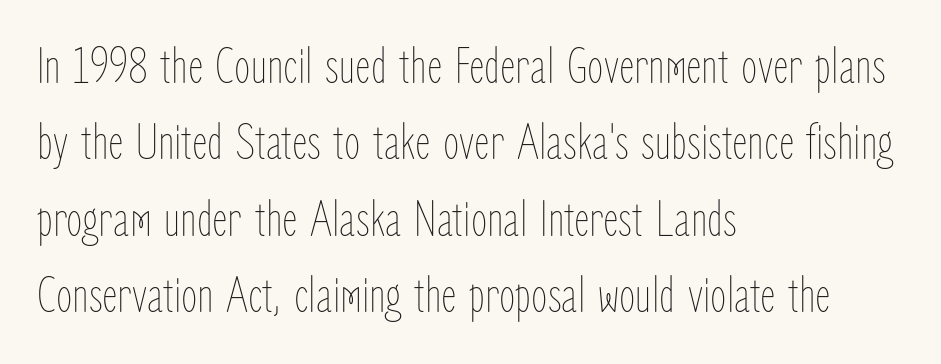
Evenly set lines give the paragraph a standard silhouette. Left-aligned paragraph, ragged on the right. A clean baseline with only descenders dipping below it. The passage shown is typed in a proportional face where columns would drift. What stands out about the letter spacing? Nothing — it is the standard amount.
